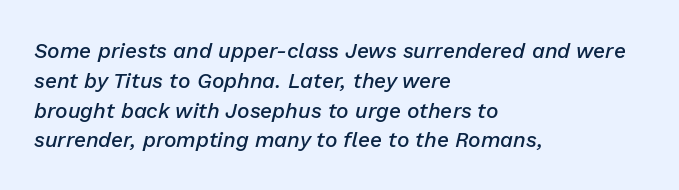
The image shows 21 px text type, italic (leaning right); set left-aligned, normal line spacing (1.42x), normal letter spacing, not underlined.
